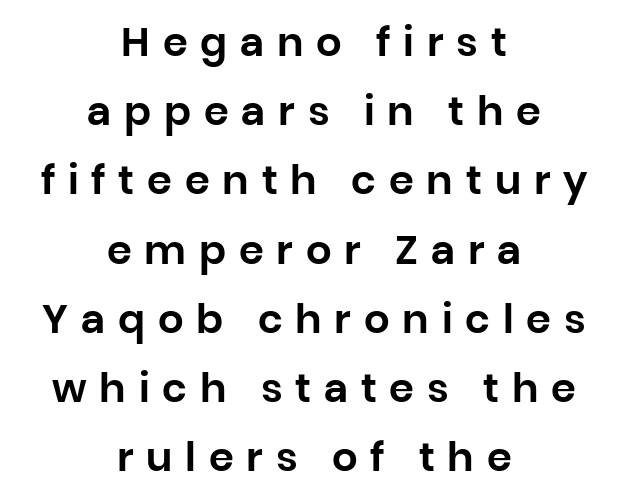
Q: Is the text italic (slanted)? A: No, it is upright.
Q: Is the typeface a serif or a sans-serif typeface? A: Sans-serif.
Q: Is the text underlined? A: No.
Q: How is the paragraph aligned? A: Centered.
Q: Is the spacing between letters normal or unusually wide? A: Unusually wide.
Q: Width (condensed, normal, or wide)? A: Normal.
Q: Stroke contrast? A: Low.
Q: x-height? A: Large.
Q: Monospaced? A: No.
